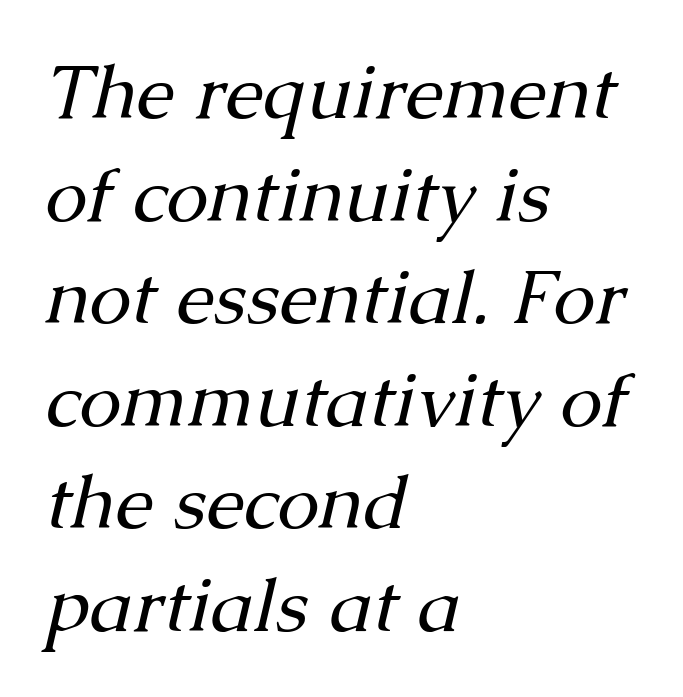
{"serif": "yes", "italic": "yes", "lean": "right", "slant_degrees": 13, "bold": "no", "weight": "regular", "width": "normal", "stroke_contrast": "medium", "x_height": "medium", "monospaced": "no", "underline": "no", "align": "left", "line_spacing": "normal", "line_spacing_ratio": 1.35, "letter_spacing": "normal", "letter_spacing_em": 0.0, "glyph_px": 76}
